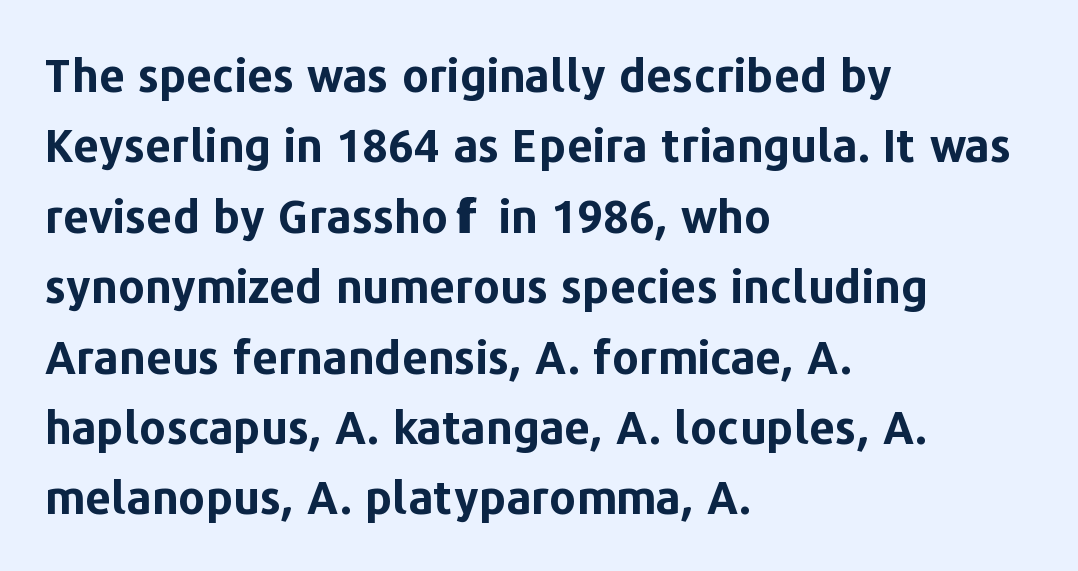
Q: Is the text bold? A: Yes.
Q: Is the text italic (slanted)? A: No, it is upright.
Q: Is the typeface a serif or a sans-serif typeface? A: Sans-serif.
Q: Is the text underlined? A: No.
Q: How is the paragraph aligned? A: Left-aligned.
Q: Is the spacing between letters normal or unusually wide? A: Normal.
Q: Is the spacing between lines tight, normal or loose? A: Normal.
Q: Width (condensed, normal, or wide)? A: Normal.
Q: Stroke contrast? A: Low.
Q: x-height? A: Medium.
Q: Monospaced? A: No.
